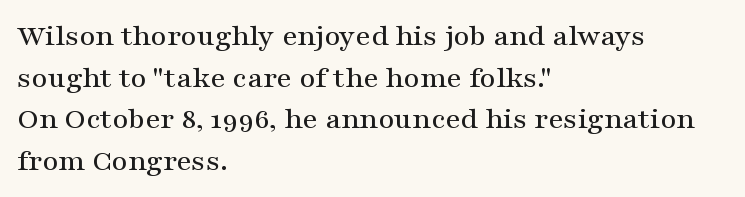
Q: Is the text italic (slanted)? A: No, it is upright.
Q: Is the typeface a serif or a sans-serif typeface? A: Serif.
Q: Is the text underlined? A: No.
Q: How is the paragraph aligned? A: Left-aligned.
Q: Is the spacing between letters normal or unusually wide? A: Normal.
Q: Is the spacing between lines tight, normal or loose? A: Normal.
Q: Width (condensed, normal, or wide)? A: Wide.
Q: Stroke contrast? A: Medium.
Q: x-height? A: Medium.
Q: Monospaced? A: No.
